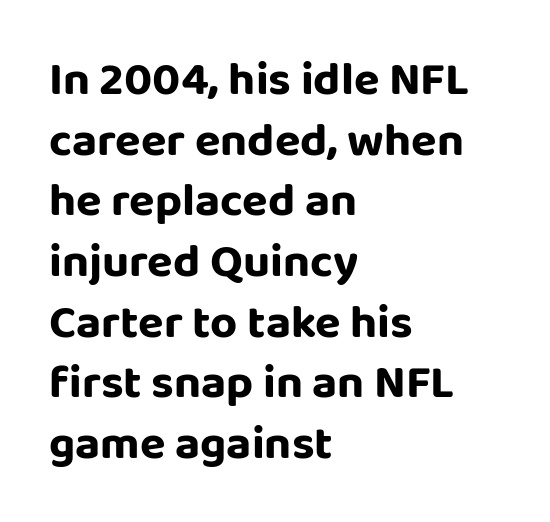
The image shows 47 px sans-serif type, upright; set left-aligned, normal line spacing (1.29x), normal letter spacing, not underlined; low stroke contrast and a large x-height.
